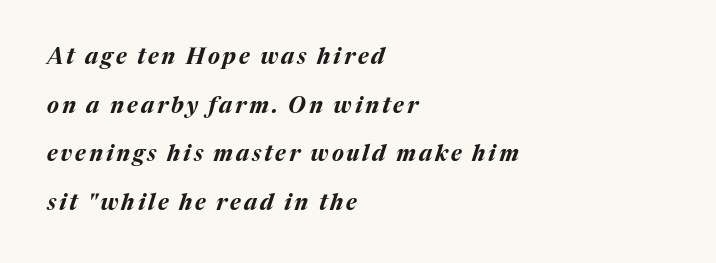
The image shows 22 px bold type, italic (leaning right); set left-aligned, loose line spacing (2.21x), not underlined.
